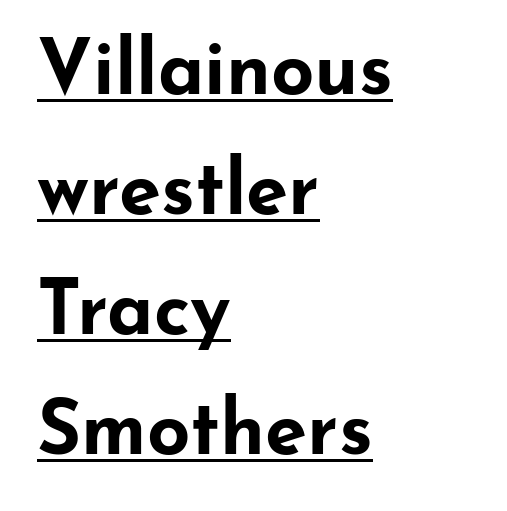
{"serif": "no", "italic": "no", "bold": "yes", "weight": "bold", "width": "wide", "stroke_contrast": "low", "x_height": "small", "monospaced": "no", "underline": "yes", "align": "left", "line_spacing": "normal", "line_spacing_ratio": 1.58, "letter_spacing": "normal", "letter_spacing_em": 0.0, "glyph_px": 76}
